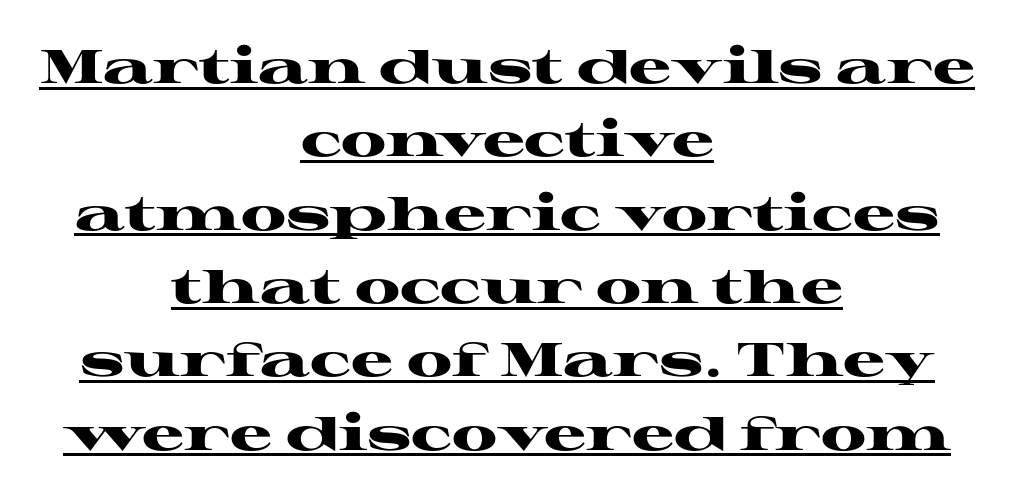
The image shows 47 px heavy, wide serif type, upright; set centered, normal line spacing (1.56x), normal letter spacing, underlined; high stroke contrast and a medium x-height.
